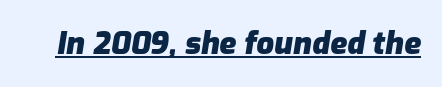
The image shows 31 px heavy type, italic (leaning right); set normal letter spacing, underlined; low stroke contrast and a medium x-height.
